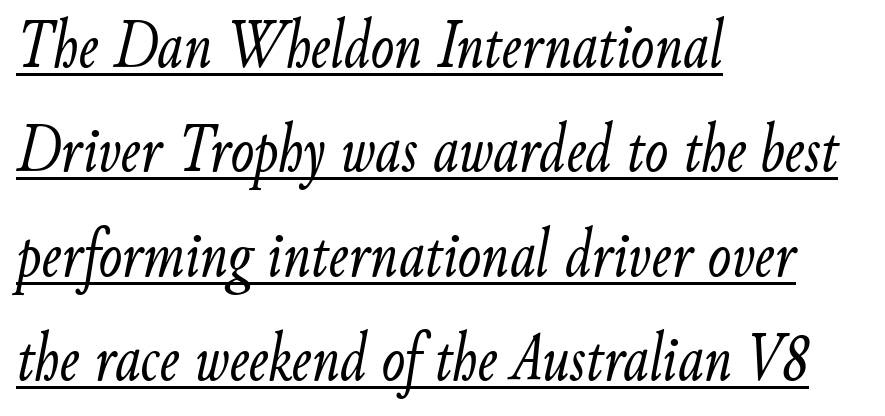
The image shows 70 px light, condensed type, italic (leaning right); set left-aligned, normal line spacing (1.49x), normal letter spacing, underlined; low stroke contrast and a small x-height.
